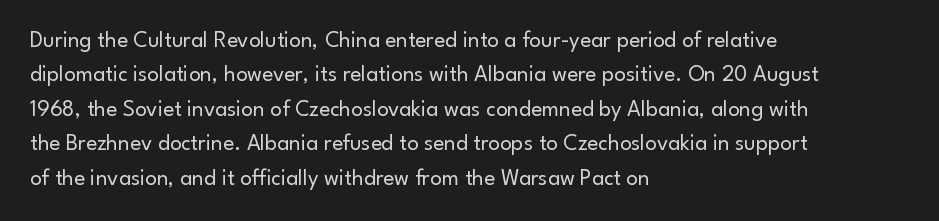
The image shows 23 px text type, upright; set left-aligned, normal line spacing (1.5x), normal letter spacing, not underlined.
